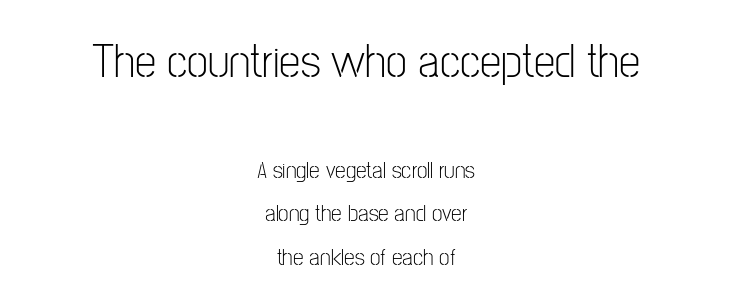
Q: Is the text bold? A: No.
Q: Is the text italic (slanted)? A: No, it is upright.
Q: Is the typeface a serif or a sans-serif typeface? A: Sans-serif.
Q: Is the text underlined? A: No.
Q: How is the paragraph aligned? A: Centered.
Q: Is the spacing between letters normal or unusually wide? A: Normal.
Q: Which block of text is set in a larger size, the first (top) or the second (bottom)? A: The first (top) one.
Q: Width (condensed, normal, or wide)? A: Condensed.
Q: Stroke contrast? A: Low.
Q: x-height? A: Medium.
Q: Monospaced? A: No.
